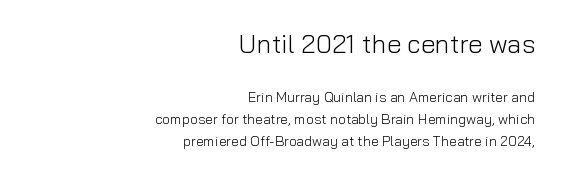
{"italic": "no", "bold": "no", "underline": "no", "align": "right", "line_spacing": "normal", "line_spacing_ratio": 1.56, "letter_spacing": "normal", "letter_spacing_em": 0.0, "larger_block": "first", "size_ratio": 1.86, "glyph_px": 26}
